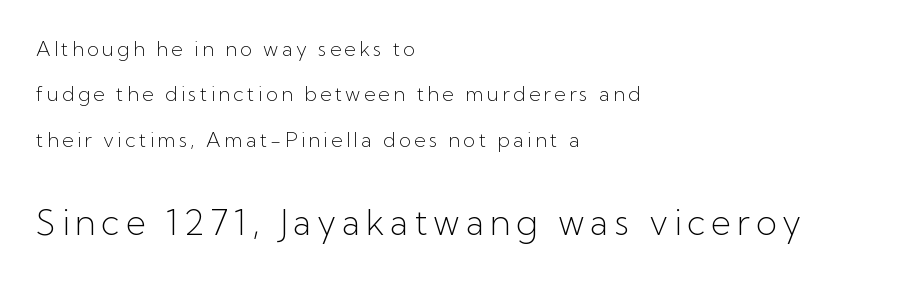
Q: Is the text bold? A: No.
Q: Is the text italic (slanted)? A: No, it is upright.
Q: Is the typeface a serif or a sans-serif typeface? A: Sans-serif.
Q: Is the text underlined? A: No.
Q: How is the paragraph aligned? A: Left-aligned.
Q: Is the spacing between lines tight, normal or loose? A: Loose.
Q: Which block of text is set in a larger size, the first (top) or the second (bottom)? A: The second (bottom) one.
Q: Width (condensed, normal, or wide)? A: Normal.
Q: Stroke contrast? A: Low.
Q: x-height? A: Medium.
Q: Monospaced? A: No.
